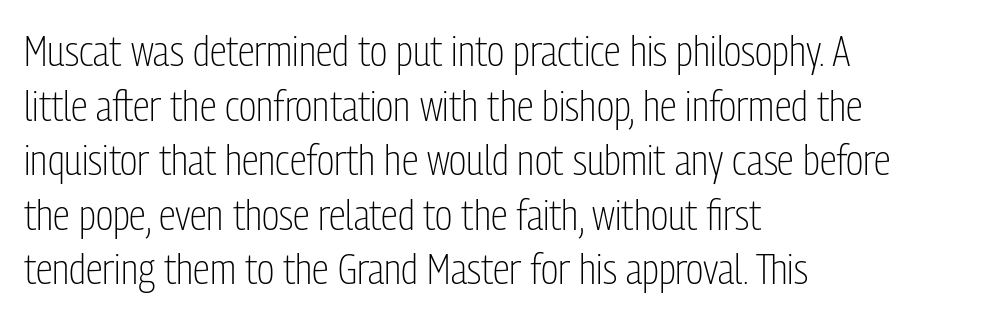
The image shows 43 px light, condensed sans-serif type, upright; set left-aligned, normal line spacing (1.27x), normal letter spacing, not underlined; low stroke contrast and a medium x-height.
